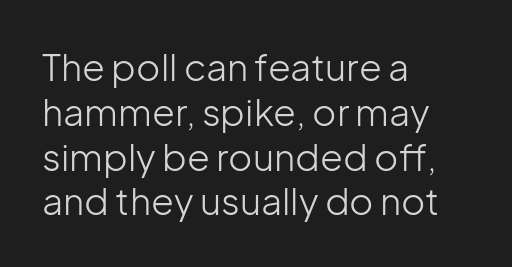
Caption: standard tracking, unaltered. Classification — sans serif. These lines are set flush left with a ragged right edge. No letter is thick-stroked: the sample isn't bold.
